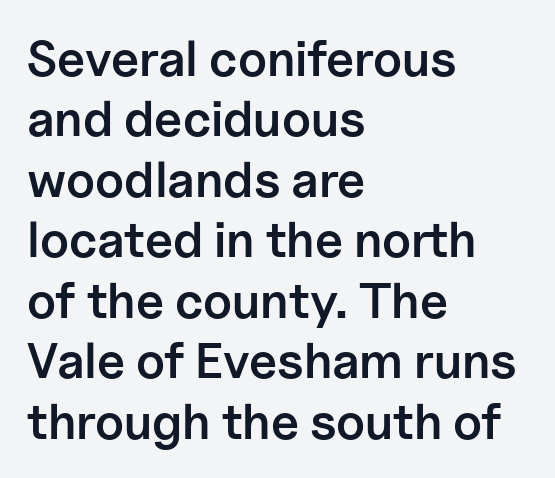
The image shows 50 px semibold sans-serif type, upright; set left-aligned, line spacing 1.21x, normal letter spacing, not underlined; low stroke contrast and a medium x-height.
